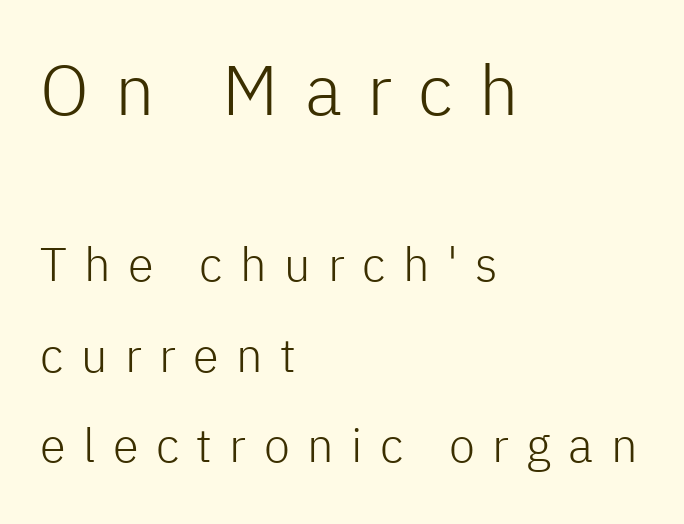
Q: Is the text bold? A: No.
Q: Is the text italic (slanted)? A: No, it is upright.
Q: Is the typeface a serif or a sans-serif typeface? A: Sans-serif.
Q: Is the text underlined? A: No.
Q: How is the paragraph aligned? A: Left-aligned.
Q: Is the spacing between letters normal or unusually wide? A: Unusually wide.
Q: Is the spacing between lines tight, normal or loose? A: Loose.
Q: Which block of text is set in a larger size, the first (top) or the second (bottom)? A: The first (top) one.
Q: Width (condensed, normal, or wide)? A: Normal.
Q: Stroke contrast? A: Low.
Q: x-height? A: Medium.
Q: Monospaced? A: No.
